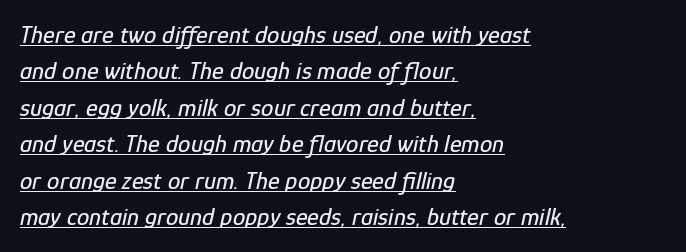
{"italic": "yes", "lean": "right", "slant_degrees": 12, "underline": "yes", "align": "left", "line_spacing": "normal", "line_spacing_ratio": 1.46, "letter_spacing": "normal", "letter_spacing_em": 0.0, "glyph_px": 25}
